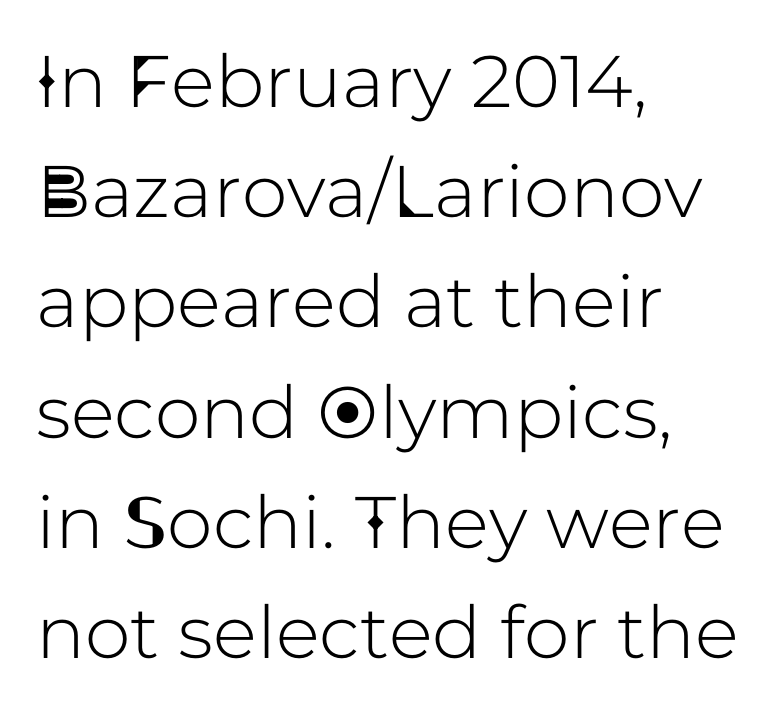
{"serif": "no", "italic": "no", "width": "normal", "stroke_contrast": "low", "x_height": "medium", "monospaced": "no", "underline": "no", "align": "left", "line_spacing": "normal", "line_spacing_ratio": 1.51, "letter_spacing": "normal", "letter_spacing_em": 0.0, "glyph_px": 73}
